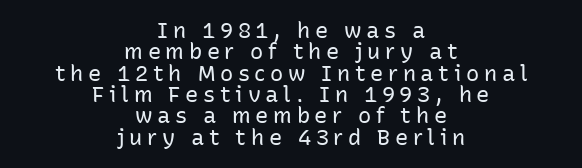
{"italic": "no", "bold": "no", "underline": "no", "align": "center", "line_spacing": "tight", "line_spacing_ratio": 0.97, "letter_spacing": "wide", "letter_spacing_em": 0.21, "glyph_px": 22}
